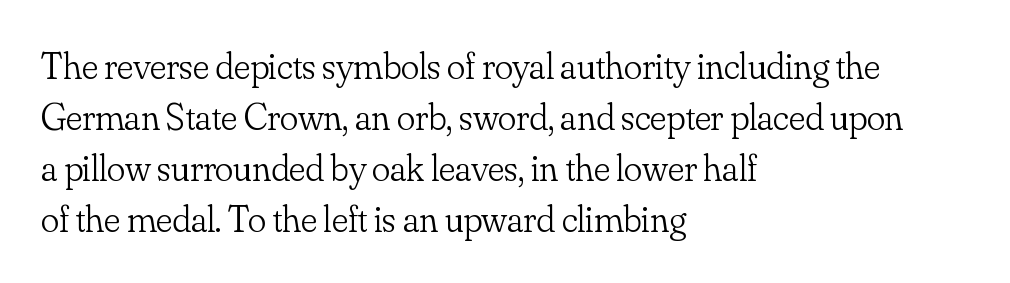
Caption: face not bold, strokes unweighted. Quick note: not italic, upright. How are the letters spaced? Ordinarily, with no added tracking. The rendering uses natural spacing where letterforms have individual widths.
